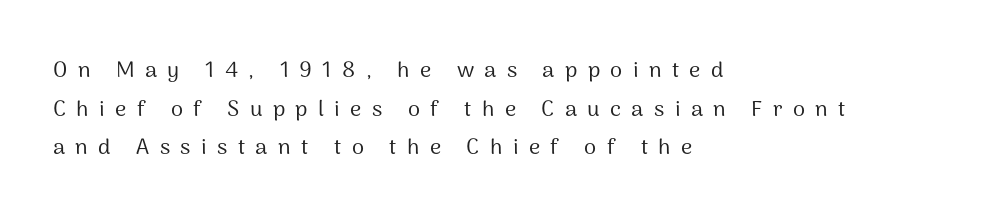
Q: Is the text bold? A: No.
Q: Is the text italic (slanted)? A: No, it is upright.
Q: Is the text underlined? A: No.
Q: How is the paragraph aligned? A: Left-aligned.
Q: Is the spacing between letters normal or unusually wide? A: Unusually wide.
